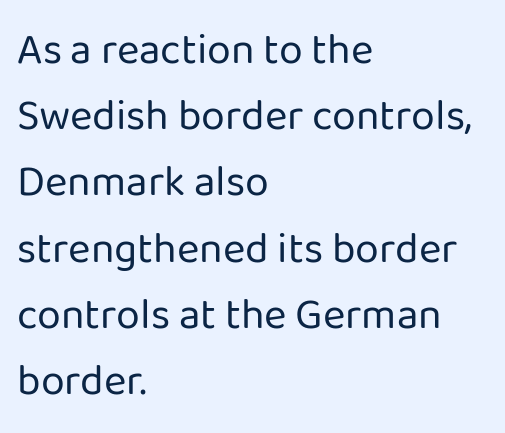
The image shows 43 px regular-weight sans-serif type, upright; set left-aligned, normal line spacing (1.54x), normal letter spacing, not underlined; low stroke contrast and a medium x-height.
